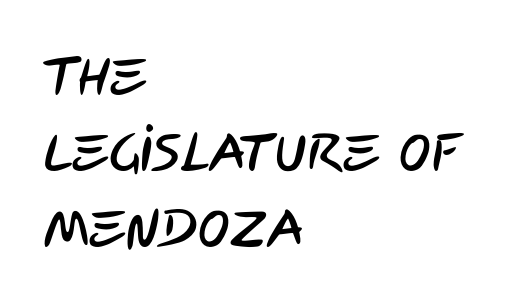
A typesetter would call this leading conventional body-copy spacing. Visually the block forms a straight wall on the left and a jagged coastline on the right. This sample has the flowing, uneven cadence of proportional lettering. Quick note: underline off.
